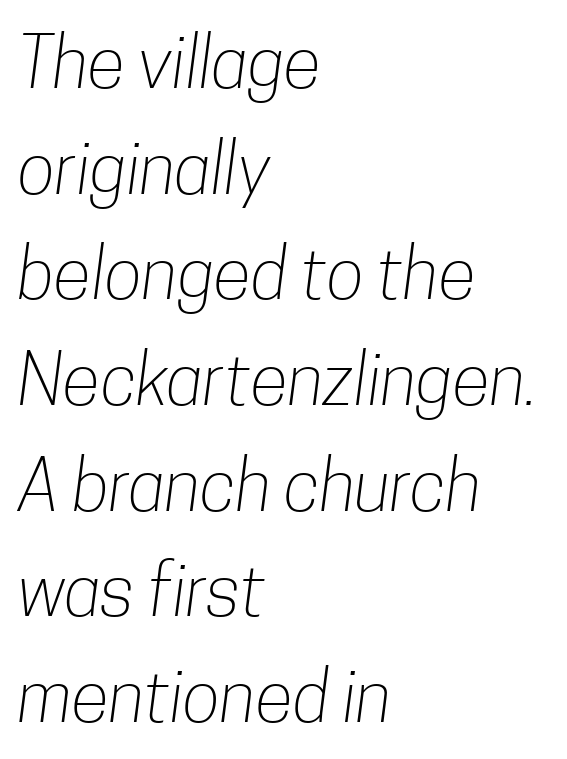
In terms of leading, this rendering sits right in the middle. The string is rendered with underlining switched off. The paragraph shown leans on its left margin. Is this a sans? Yes — the strokes have no serifs. The passage shown is typed in a proportional face where columns would drift. Stroke thickness stays within the range of a standard reading face or lighter.
